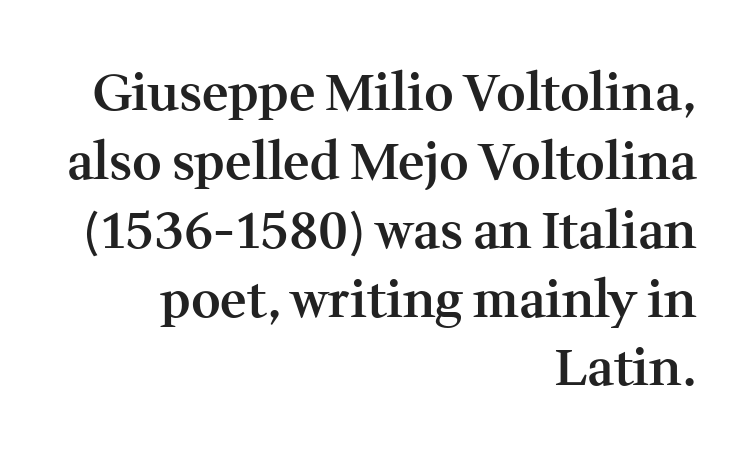
{"serif": "yes", "italic": "no", "bold": "semi", "weight": "semibold", "width": "normal", "stroke_contrast": "medium", "x_height": "medium", "monospaced": "no", "underline": "no", "align": "right", "line_spacing": "normal", "line_spacing_ratio": 1.35, "letter_spacing": "normal", "letter_spacing_em": 0.0, "glyph_px": 51}
